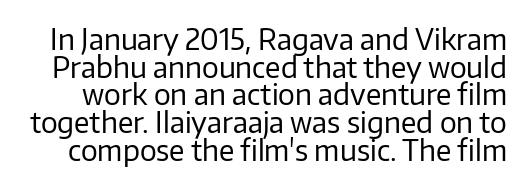
The image shows 28 px regular-weight sans-serif type, upright; set tight line spacing (0.99x), normal letter spacing, not underlined; low stroke contrast and a medium x-height.
